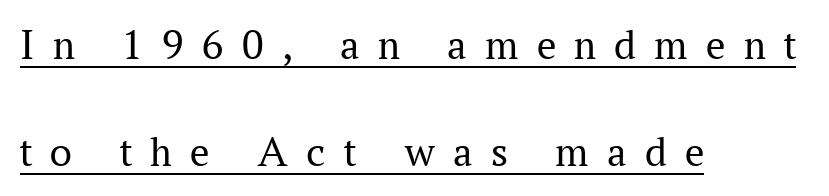
The image shows 43 px regular-weight serif type, upright; set left-aligned, loose line spacing (2.48x), unusually wide letter spacing (+0.43 em), underlined; medium stroke contrast and a medium x-height.
